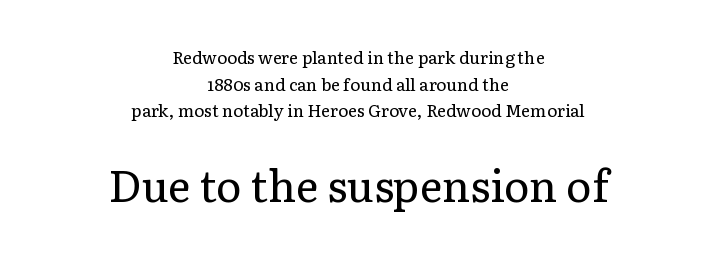
{"serif": "yes", "italic": "no", "bold": "no", "weight": "regular", "width": "normal", "stroke_contrast": "low", "x_height": "medium", "monospaced": "no", "underline": "no", "align": "center", "line_spacing": "normal", "line_spacing_ratio": 1.57, "letter_spacing": "normal", "letter_spacing_em": 0.0, "larger_block": "second", "size_ratio": 2.53, "glyph_px": 43}
